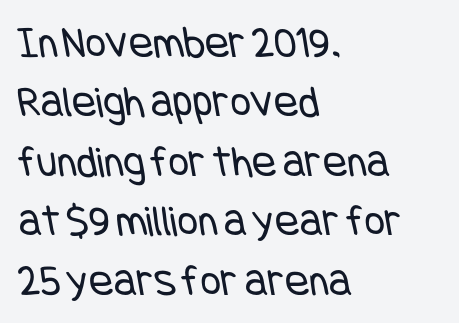
{"serif": "no", "bold": "no", "weight": "regular", "width": "condensed", "stroke_contrast": "low", "x_height": "large", "underline": "no", "align": "left", "line_spacing": "normal", "line_spacing_ratio": 1.32, "letter_spacing": "normal", "letter_spacing_em": 0.0, "glyph_px": 45}
